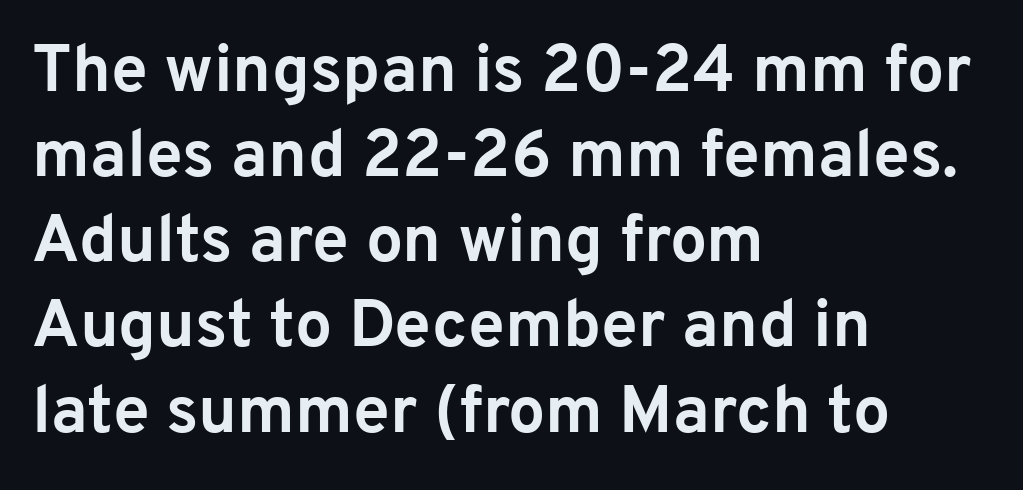
{"serif": "no", "italic": "no", "bold": "yes", "weight": "bold", "width": "normal", "stroke_contrast": "low", "x_height": "medium", "monospaced": "no", "underline": "no", "align": "left", "line_spacing": "normal", "line_spacing_ratio": 1.29, "letter_spacing": "normal", "letter_spacing_em": 0.0, "glyph_px": 66}
